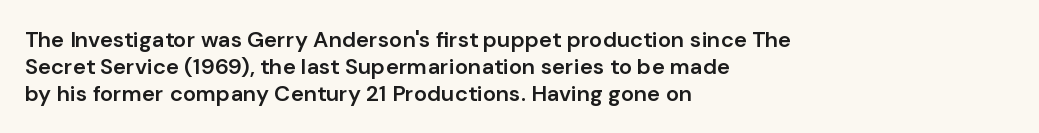
Q: Is the text bold? A: Semi-bold.
Q: Is the text italic (slanted)? A: No, it is upright.
Q: Is the text underlined? A: No.
Q: How is the paragraph aligned? A: Left-aligned.
Q: Is the spacing between letters normal or unusually wide? A: Normal.
